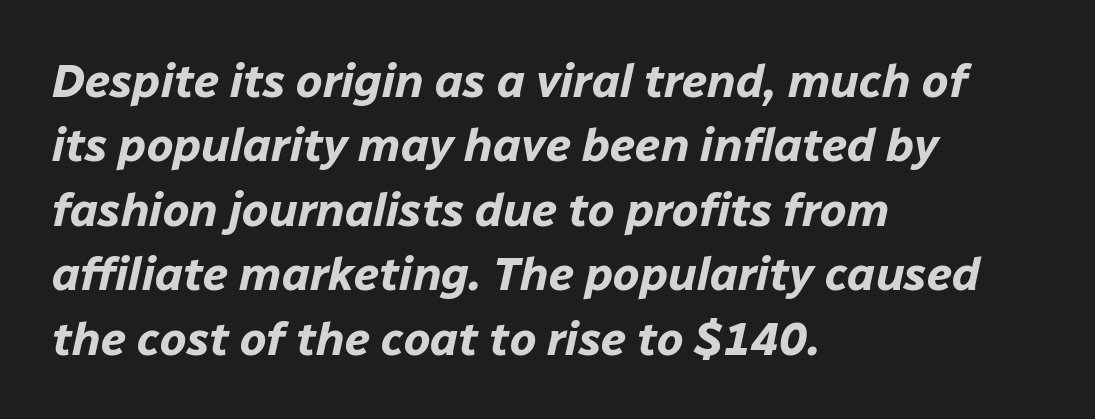
Think of a printed novel: that variable character pitch is what you see here. This rendering uses left alignment, leaving the right contour irregular. Quick note: italic. You'd pick this weight for a headline — it's a proper bold. Short note: letters normally spaced.
